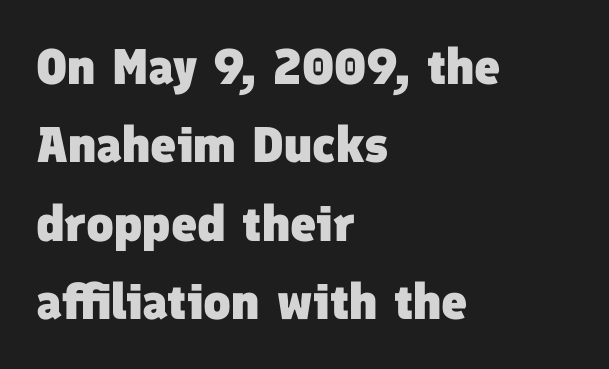
The image shows 50 px heavy sans-serif type; set left-aligned, normal line spacing (1.57x), normal letter spacing, not underlined; low stroke contrast and a medium x-height.
